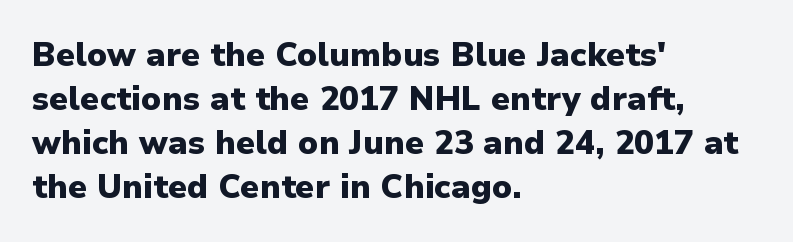
Standard letterfit; no display-style spreading of the glyphs. Notice how the passage keeps a crisp vertical edge on the left only. The passage shown is typed in a proportional face where columns would drift. The strokes are fattened all the way to bold. Nope, no serifs anywhere on these letters.
